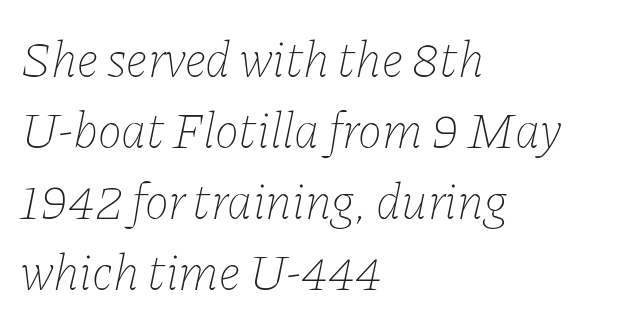
Q: Is the text bold? A: No.
Q: Is the text italic (slanted)? A: Yes, it leans right by about 11 degrees.
Q: Is the text underlined? A: No.
Q: How is the paragraph aligned? A: Left-aligned.
Q: Is the spacing between letters normal or unusually wide? A: Normal.
Q: Is the spacing between lines tight, normal or loose? A: Normal.
Q: Width (condensed, normal, or wide)? A: Normal.
Q: Stroke contrast? A: Low.
Q: x-height? A: Medium.
Q: Monospaced? A: No.
